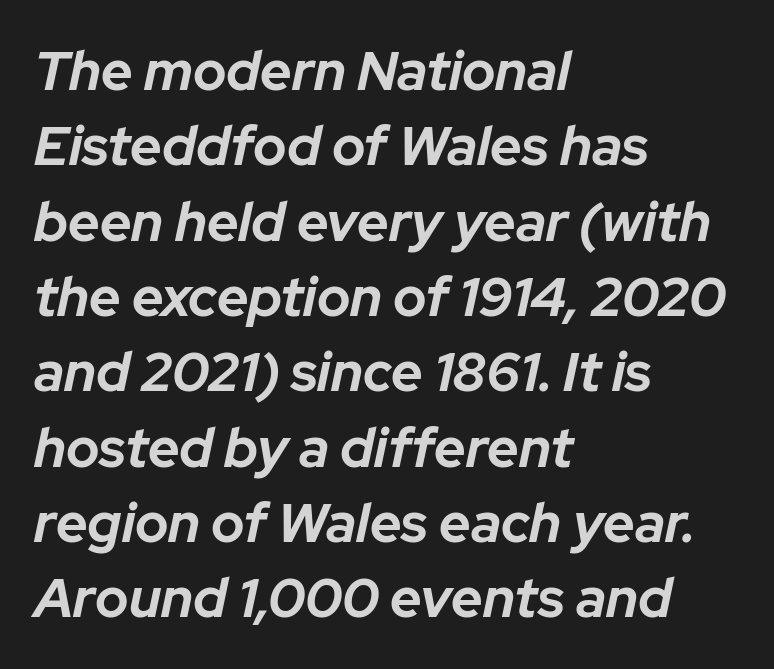
The image shows 55 px bold type, italic (leaning right); set left-aligned, normal line spacing (1.37x), normal letter spacing, not underlined; low stroke contrast and a medium x-height.
